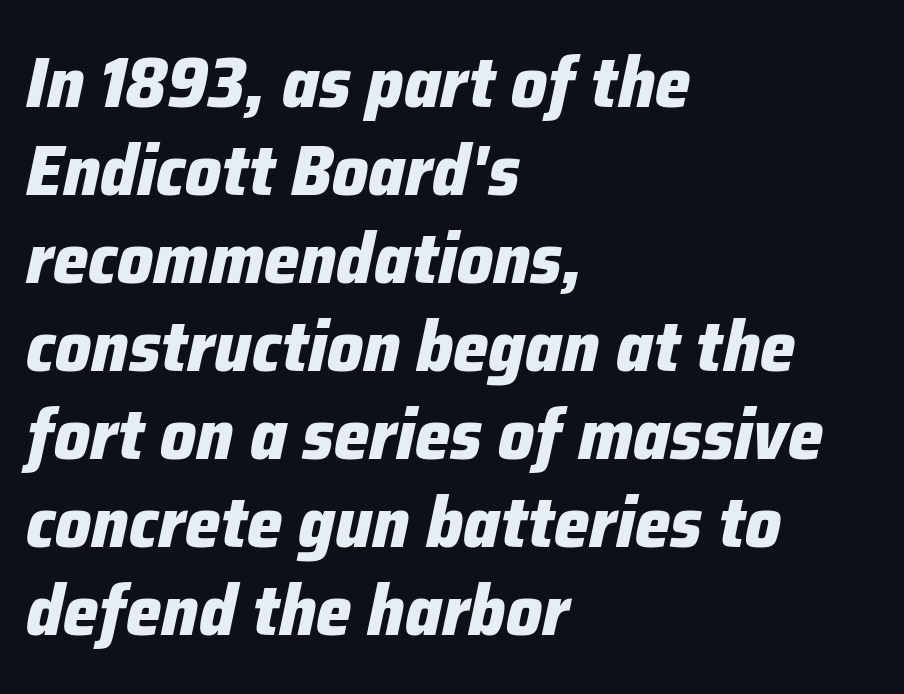
The image shows 71 px heavy type, italic (leaning right); set left-aligned, line spacing 1.24x, normal letter spacing, not underlined; low stroke contrast and a medium x-height.
